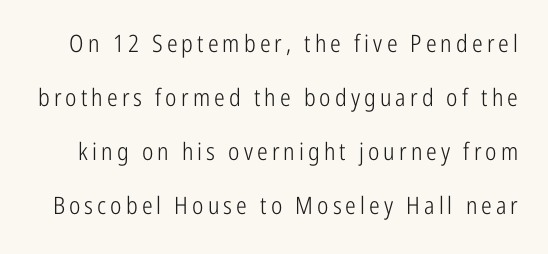
{"italic": "no", "bold": "no", "underline": "no", "line_spacing": "loose", "line_spacing_ratio": 2.25, "glyph_px": 24}
